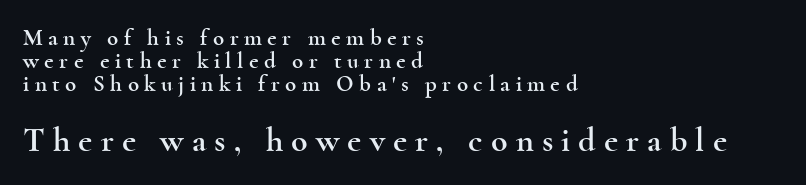
Q: Is the text italic (slanted)? A: No, it is upright.
Q: Is the typeface a serif or a sans-serif typeface? A: Serif.
Q: Is the text underlined? A: No.
Q: How is the paragraph aligned? A: Left-aligned.
Q: Is the spacing between letters normal or unusually wide? A: Unusually wide.
Q: Is the spacing between lines tight, normal or loose? A: Tight.
Q: Which block of text is set in a larger size, the first (top) or the second (bottom)? A: The second (bottom) one.
Q: Width (condensed, normal, or wide)? A: Wide.
Q: x-height? A: Small.
Q: Monospaced? A: No.
